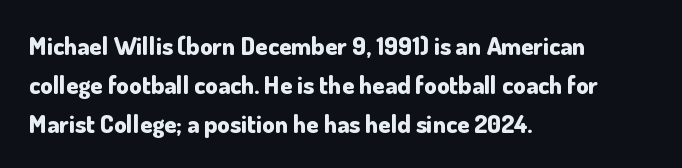
{"italic": "no", "bold": "yes", "underline": "no", "align": "left", "line_spacing": "normal", "line_spacing_ratio": 1.56, "letter_spacing": "normal", "letter_spacing_em": 0.0, "glyph_px": 25}
